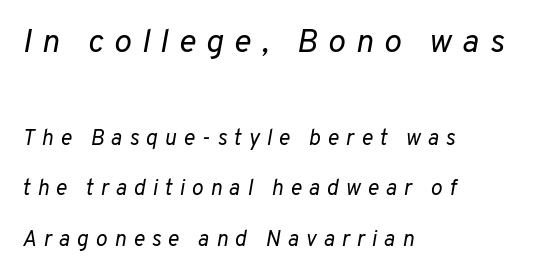
{"italic": "yes", "lean": "right", "slant_degrees": 10, "bold": "no", "weight": "regular", "width": "normal", "stroke_contrast": "low", "x_height": "medium", "monospaced": "no", "underline": "no", "align": "left", "line_spacing": "loose", "line_spacing_ratio": 2.31, "letter_spacing": "wide", "letter_spacing_em": 0.31, "larger_block": "first", "size_ratio": 1.5, "glyph_px": 33}
